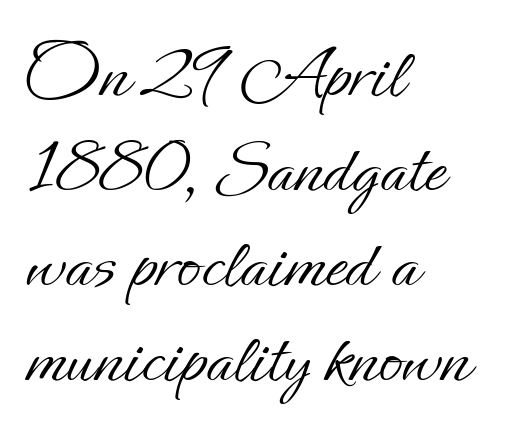
Q: Is the text bold? A: No.
Q: Is the text italic (slanted)? A: Yes.
Q: Is the text underlined? A: No.
Q: How is the paragraph aligned? A: Left-aligned.
Q: Is the spacing between letters normal or unusually wide? A: Normal.
Q: Width (condensed, normal, or wide)? A: Normal.
Q: Stroke contrast? A: Low.
Q: x-height? A: Small.
Q: Monospaced? A: No.
